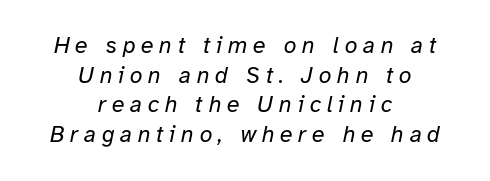
{"italic": "yes", "lean": "right", "slant_degrees": 12, "bold": "no", "underline": "no", "align": "center", "line_spacing": "normal", "line_spacing_ratio": 1.29, "letter_spacing": "wide", "letter_spacing_em": 0.25, "glyph_px": 23}
